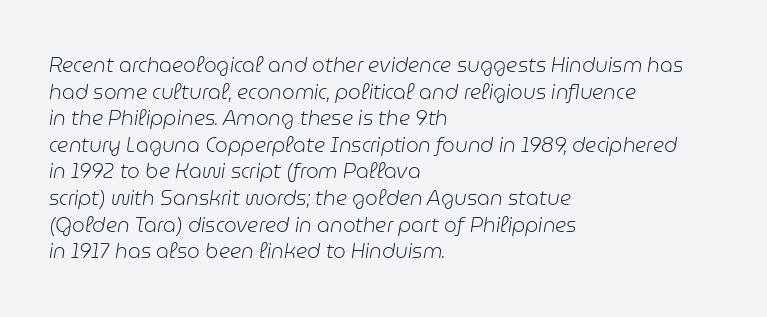
A typesetter would call this zero additional tracking. The rows are spaced the way most documents space them. The passage shown is not underscored anywhere. The font's italic variant was chosen for this text. The paragraph shown leans on its left margin.
